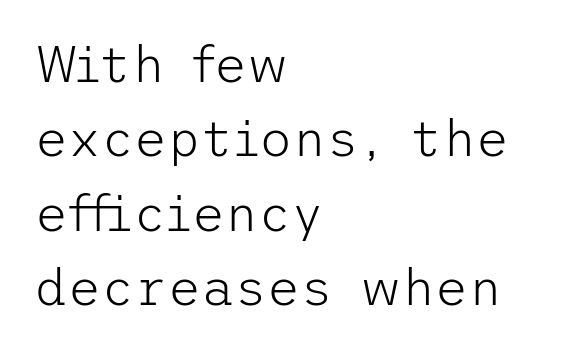
The image shows 51 px light sans-serif type, upright; set left-aligned, normal line spacing (1.46x), normal letter spacing, not underlined; low stroke contrast and a medium x-height.
